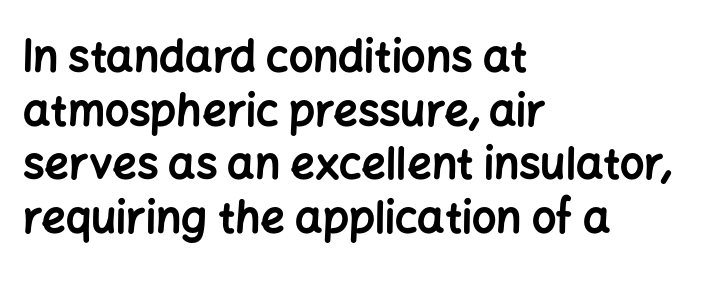
{"serif": "no", "italic": "no", "bold": "yes", "weight": "bold", "width": "normal", "stroke_contrast": "low", "x_height": "medium", "monospaced": "no", "underline": "no", "align": "left", "line_spacing": "normal", "line_spacing_ratio": 1.25, "letter_spacing": "normal", "letter_spacing_em": 0.0, "glyph_px": 43}
